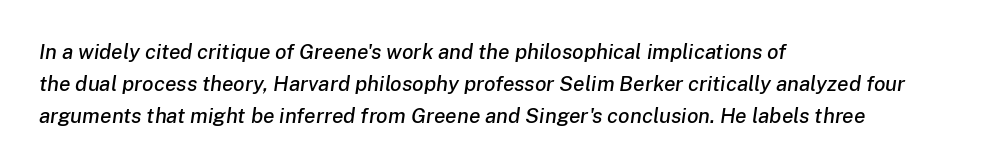
Q: Is the text italic (slanted)? A: Yes, it leans right by about 8 degrees.
Q: Is the text underlined? A: No.
Q: How is the paragraph aligned? A: Left-aligned.
Q: Is the spacing between letters normal or unusually wide? A: Normal.
Q: Is the spacing between lines tight, normal or loose? A: Normal.
